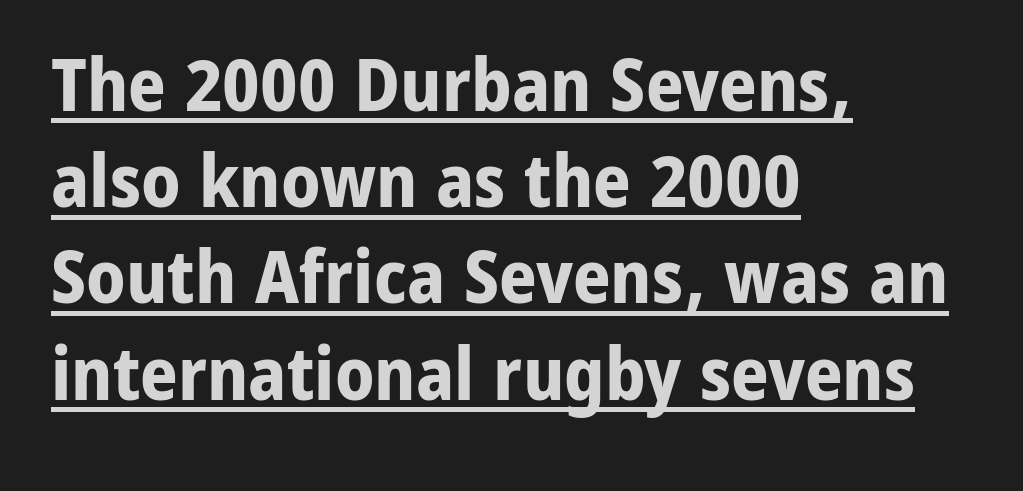
{"serif": "no", "italic": "no", "bold": "yes", "weight": "bold", "width": "normal", "stroke_contrast": "low", "x_height": "medium", "monospaced": "no", "underline": "yes", "align": "left", "line_spacing": "normal", "line_spacing_ratio": 1.3, "letter_spacing": "normal", "letter_spacing_em": 0.0, "glyph_px": 74}
